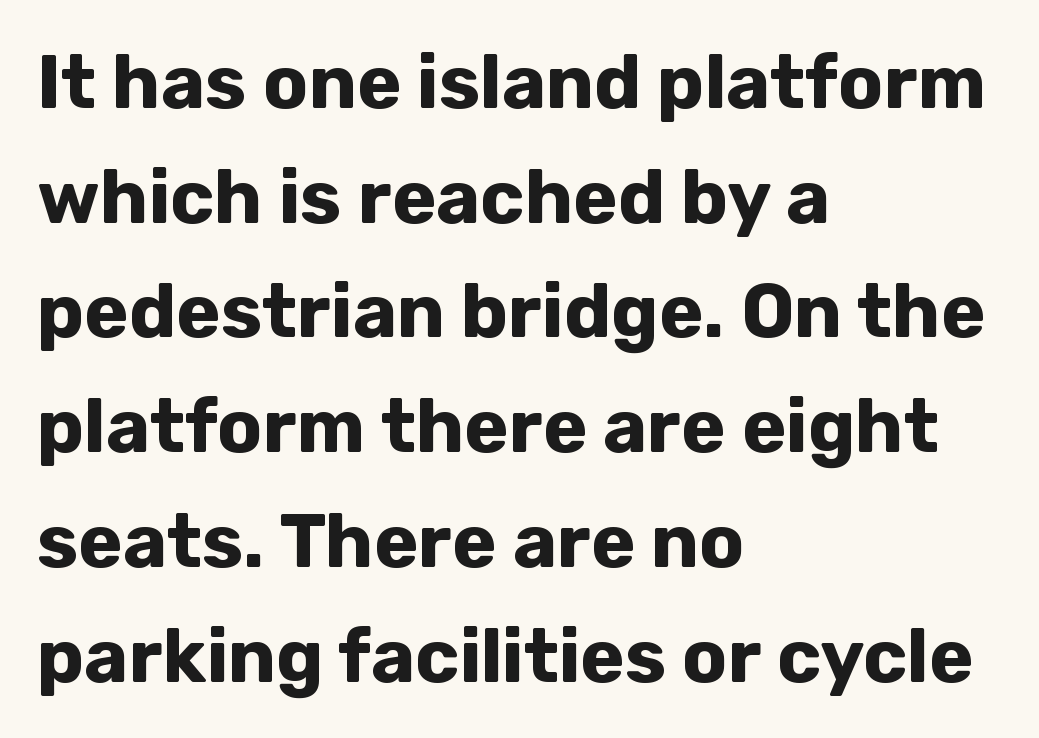
The image shows 75 px bold sans-serif type, upright; set left-aligned, normal line spacing (1.53x), normal letter spacing, not underlined; low stroke contrast and a medium x-height.
